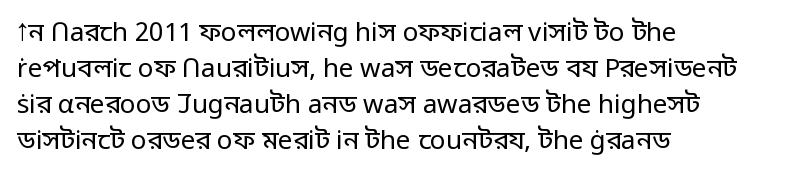
The characters are drawn with everyday or finer stroke widths. Line beginnings align vertically; line endings do not. Rule under the text: the space is simply empty. Words appear dense and cohesive because spacing is normal. Whoever set this chose a conventional vertical rhythm. Rendered with straight, roman letterforms.
